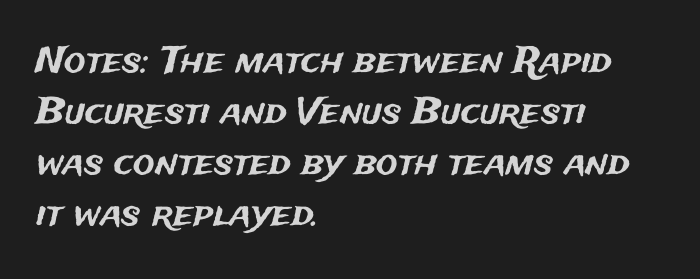
Q: Is the text italic (slanted)? A: Yes.
Q: Is the typeface a serif or a sans-serif typeface? A: Sans-serif.
Q: Is the text underlined? A: No.
Q: How is the paragraph aligned? A: Left-aligned.
Q: Is the spacing between letters normal or unusually wide? A: Normal.
Q: Is the spacing between lines tight, normal or loose? A: Normal.
Q: Width (condensed, normal, or wide)? A: Normal.
Q: Stroke contrast? A: Medium.
Q: x-height? A: Medium.
Q: Monospaced? A: No.
